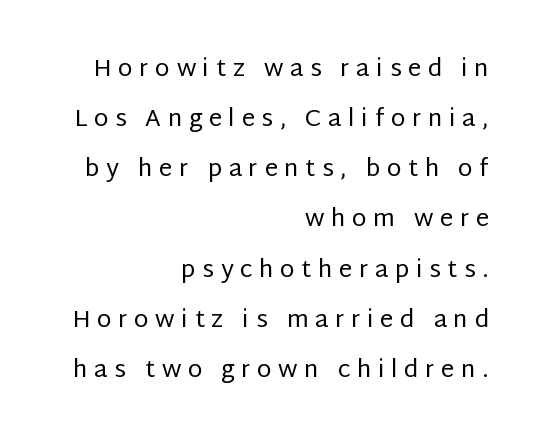
The lettering holds an erect, upright posture throughout. A quiet, ordinary-to-light weight characterises the typeface. In CSS terms this would be text-align: right. There is plenty of visible air inserted between adjacent glyphs.
